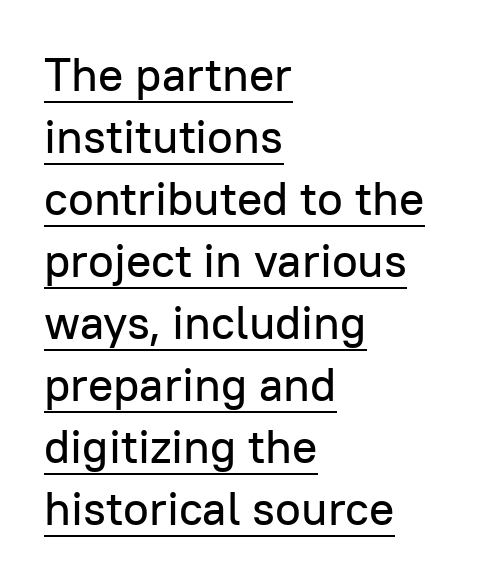
The image shows 47 px sans-serif type, upright; set left-aligned, normal line spacing (1.32x), normal letter spacing, underlined; low stroke contrast and a medium x-height.
